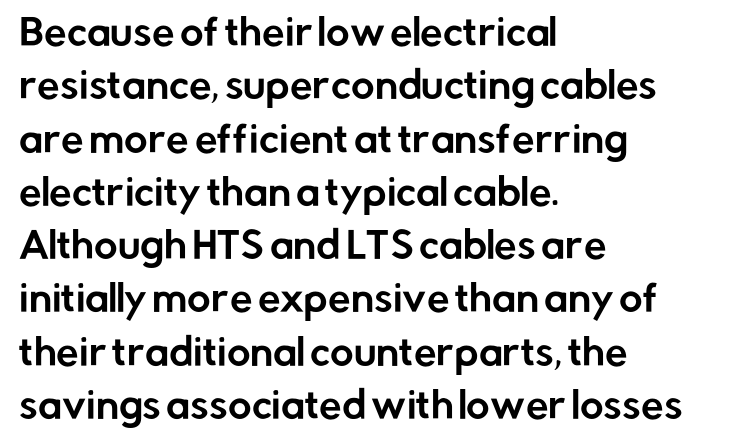
The image shows 36 px sans-serif type, upright; set left-aligned, normal line spacing (1.48x), normal letter spacing, not underlined; low stroke contrast and a medium x-height.
